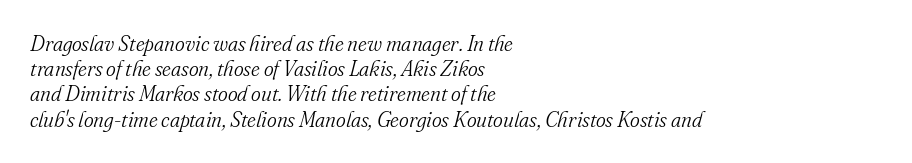
The type is set solid horizontally, with unmodified tracking. The baseline area is clear. The text carries the slant typical of an italic or oblique font. The strokes are not fattened; the text isn't bold. A student would call this left alignment; a typographer would say flush left, rag right.
